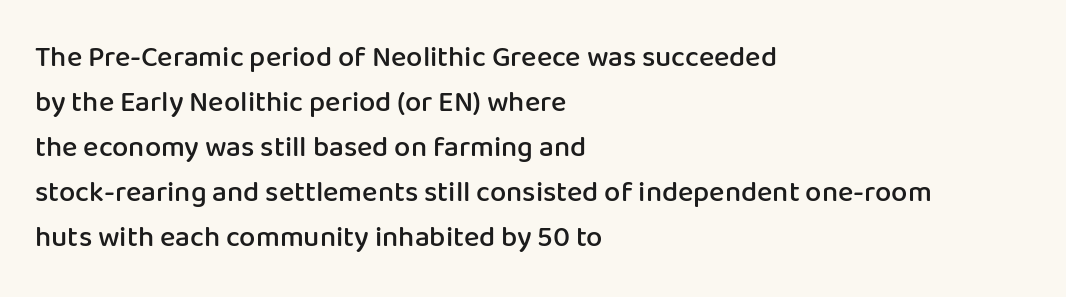
A typesetter would call this proportional, since set widths differ per character. The passage shown is typeset with a sans-serif family. Italic? Not at all — the glyphs are vertical. A typesetter would call this leading conventional body-copy spacing.
